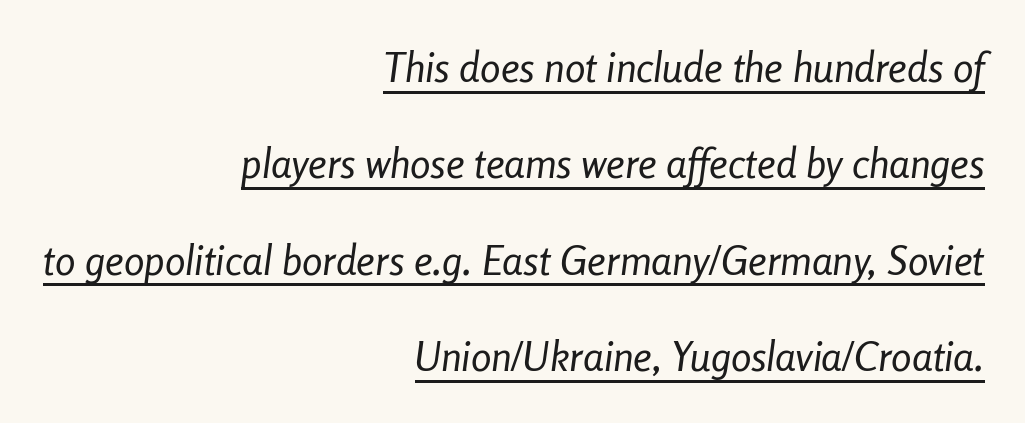
{"italic": "yes", "lean": "right", "slant_degrees": 8, "bold": "no", "weight": "regular", "width": "condensed", "stroke_contrast": "low", "x_height": "medium", "monospaced": "no", "underline": "yes", "align": "right", "line_spacing": "loose", "line_spacing_ratio": 2.35, "letter_spacing": "normal", "letter_spacing_em": 0.0, "glyph_px": 41}
